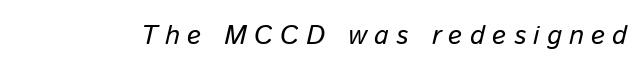
Q: Is the text bold? A: No.
Q: Is the text italic (slanted)? A: Yes, it leans right by about 13 degrees.
Q: Is the text underlined? A: No.
Q: Is the spacing between letters normal or unusually wide? A: Unusually wide.
